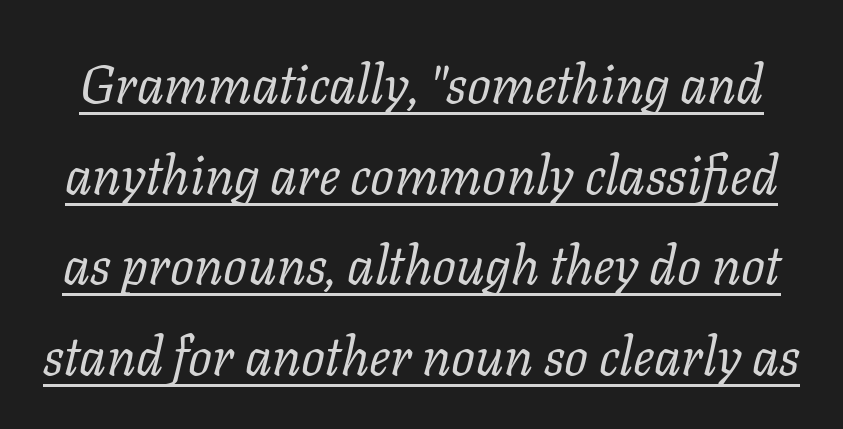
Is this a fixed-width face? No — the glyphs have proportional, varying widths. The gaps between neighbouring characters are ordinary and unremarkable. The designer went with a serif here, giving each stem small feet. A baseline rule has been typeset under these characters. The lettering tilts uniformly, giving the passage an italic look. Heft: none added — not bold.
